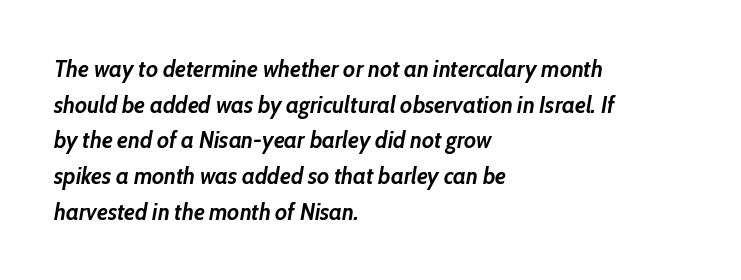
The image shows 23 px bold type, italic (leaning right); set left-aligned, normal line spacing (1.55x), normal letter spacing, not underlined.
